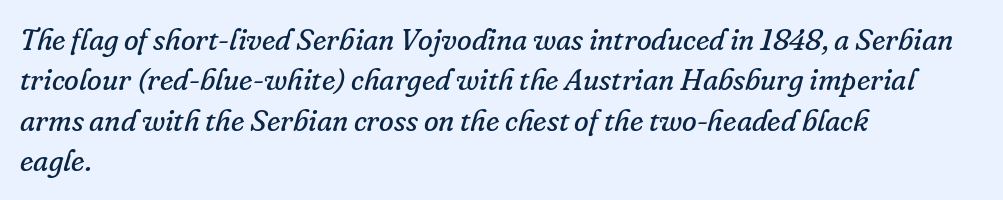
The image shows 30 px regular-weight serif type, italic (leaning right); set left-aligned, normal line spacing (1.35x), normal letter spacing, not underlined; low stroke contrast and a small x-height.
